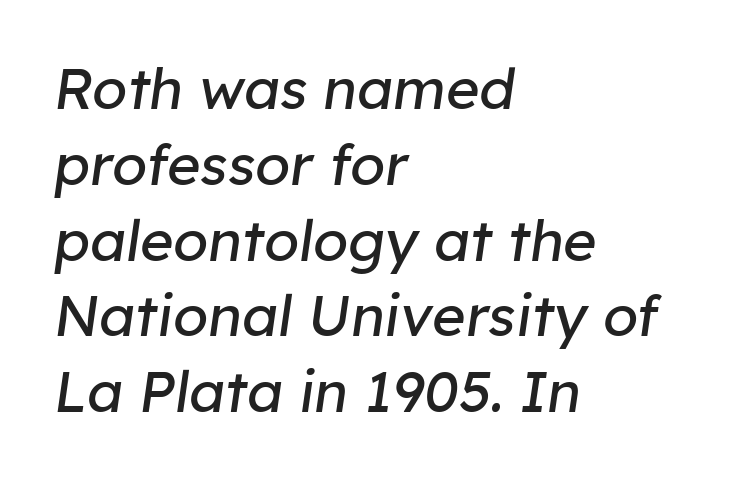
The image shows 57 px regular-weight type, italic (leaning right); set left-aligned, normal line spacing (1.33x), normal letter spacing, not underlined; low stroke contrast and a medium x-height.
